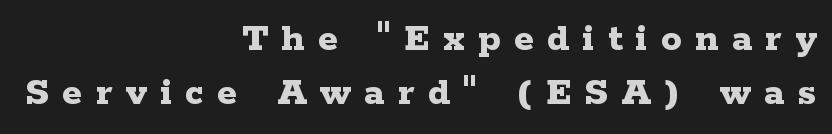
Each word looks stretched out because of the extra space between its letters. If you drew a ruler down the right edge, every line would touch it. Emphasis by weight is at full strength: bold. Are there feet on the stems? There are — it's a serif.
